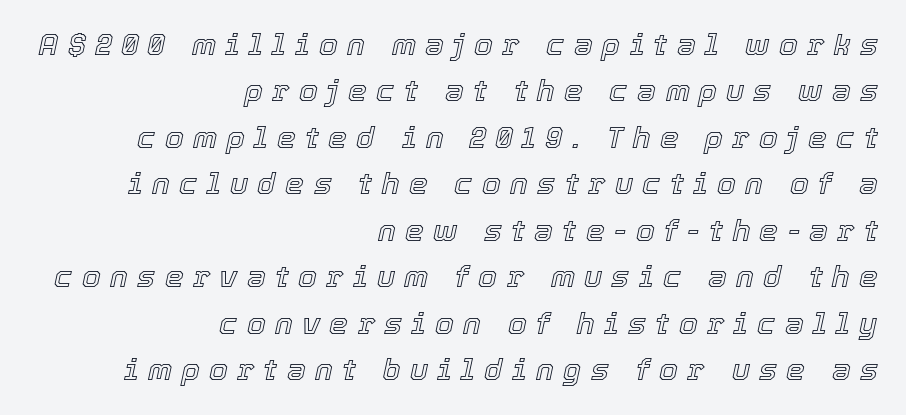
No word sits above an underline. Is there much room between lines? A standard amount, neither cramped nor airy. Do the characters align in a grid? No, the font is proportional. Every row of glyphs terminates at an identical x-position on the right. Emphasis-style slanted type is in use.
